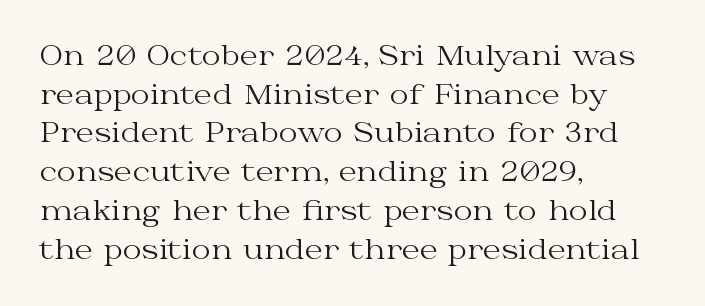
{"italic": "no", "bold": "no", "underline": "no", "align": "left", "line_spacing": "normal", "line_spacing_ratio": 1.49, "letter_spacing": "normal", "letter_spacing_em": 0.0, "glyph_px": 26}
